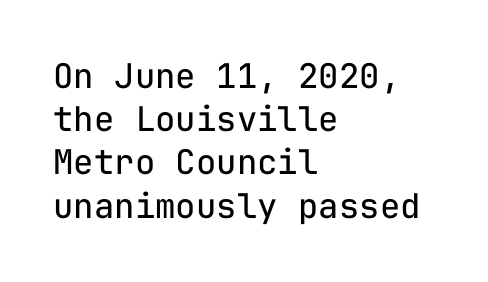
Q: Is the text bold? A: No.
Q: Is the text italic (slanted)? A: No, it is upright.
Q: Is the typeface a serif or a sans-serif typeface? A: Sans-serif.
Q: Is the text underlined? A: No.
Q: How is the paragraph aligned? A: Left-aligned.
Q: Is the spacing between letters normal or unusually wide? A: Normal.
Q: Is the spacing between lines tight, normal or loose? A: Normal.
Q: Width (condensed, normal, or wide)? A: Normal.
Q: Stroke contrast? A: Low.
Q: x-height? A: Medium.
Q: Monospaced? A: Yes.
